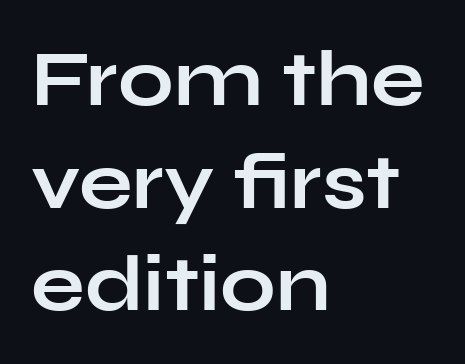
Q: Is the text bold? A: Yes.
Q: Is the text italic (slanted)? A: No, it is upright.
Q: Is the typeface a serif or a sans-serif typeface? A: Sans-serif.
Q: Is the text underlined? A: No.
Q: How is the paragraph aligned? A: Left-aligned.
Q: Is the spacing between letters normal or unusually wide? A: Normal.
Q: Is the spacing between lines tight, normal or loose? A: Normal.
Q: Width (condensed, normal, or wide)? A: Wide.
Q: Stroke contrast? A: Low.
Q: x-height? A: Medium.
Q: Monospaced? A: No.
